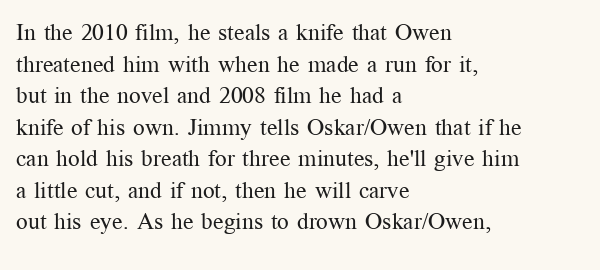
The strokes are not fattened; the text isn't bold. Beneath every word, the page is bare. Every row of glyphs begins at an identical x-position on the left. In terms of posture, this sample is upright.
